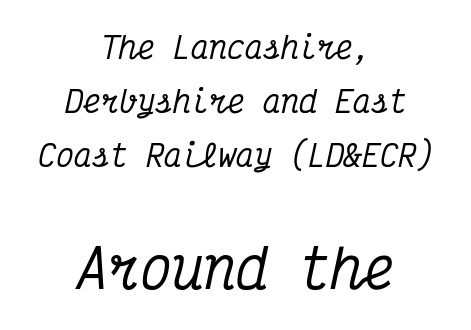
The image shows 53 px condensed serif type, italic (leaning right), monospaced; set centered, line spacing 1.8x, normal letter spacing, not underlined; the second (bottom) block is 1.77x larger; medium stroke contrast and a medium x-height.
